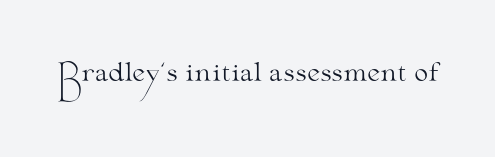
Q: Is the text bold? A: No.
Q: Is the text italic (slanted)? A: No, it is upright.
Q: Is the text underlined? A: No.
Q: Is the spacing between letters normal or unusually wide? A: Normal.
